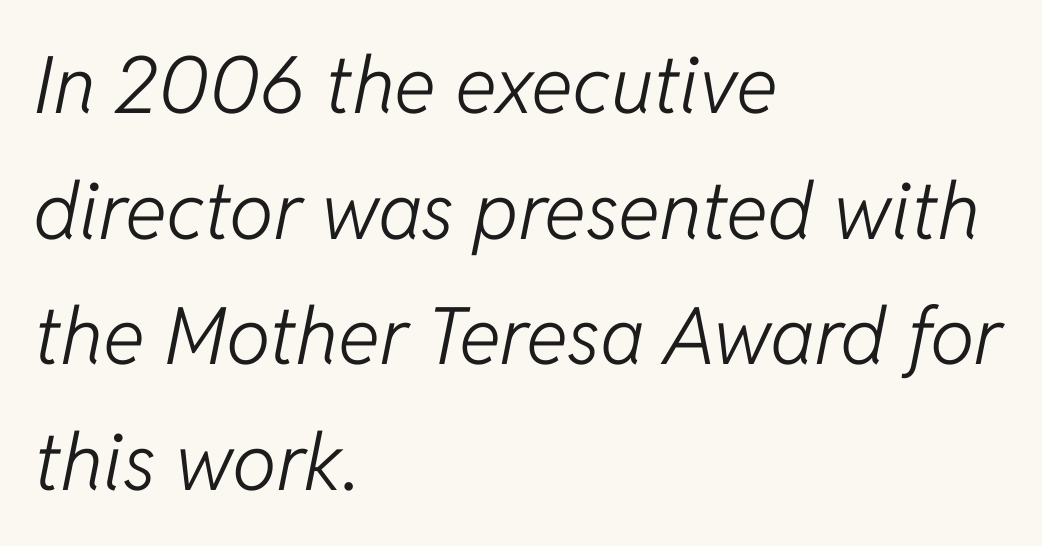
The image shows 79 px light type, italic (leaning right); set left-aligned, normal line spacing (1.59x), normal letter spacing, not underlined; low stroke contrast and a medium x-height.
